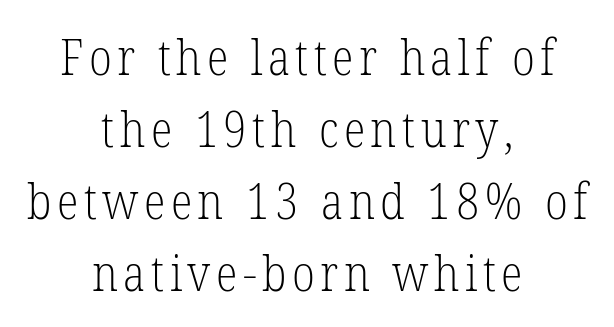
Q: Is the text bold? A: No.
Q: Is the text italic (slanted)? A: No, it is upright.
Q: Is the typeface a serif or a sans-serif typeface? A: Serif.
Q: Is the text underlined? A: No.
Q: How is the paragraph aligned? A: Centered.
Q: Is the spacing between lines tight, normal or loose? A: Normal.
Q: Width (condensed, normal, or wide)? A: Condensed.
Q: Stroke contrast? A: Low.
Q: x-height? A: Medium.
Q: Monospaced? A: No.
